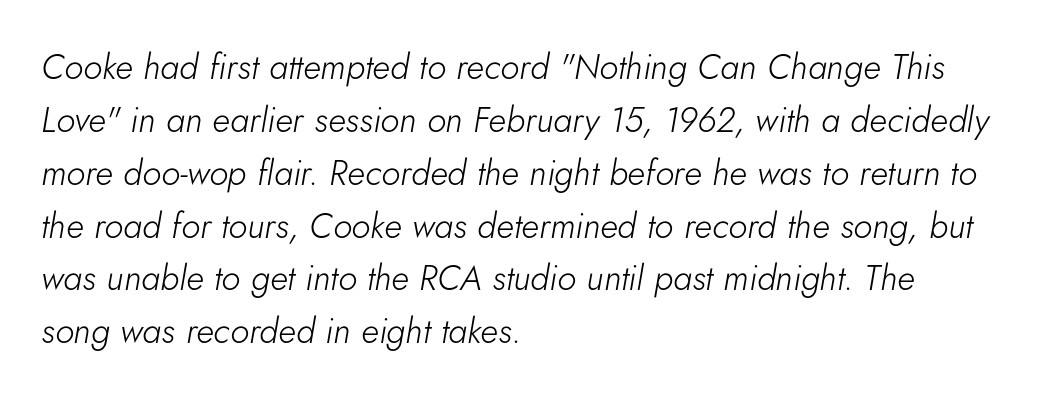
The image shows 35 px light type, italic (leaning right); set left-aligned, normal line spacing (1.51x), normal letter spacing, not underlined; low stroke contrast and a small x-height.
